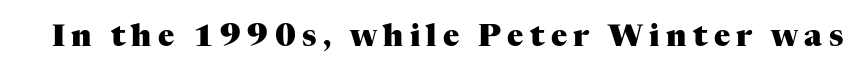
{"serif": "yes", "italic": "no", "bold": "yes", "weight": "heavy", "width": "normal", "stroke_contrast": "medium", "x_height": "medium", "monospaced": "no", "underline": "no", "letter_spacing": "wide", "letter_spacing_em": 0.21, "glyph_px": 30}
